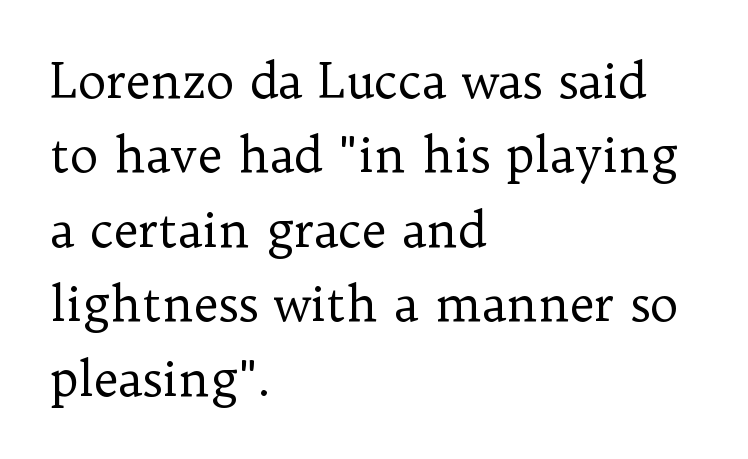
{"serif": "yes", "italic": "no", "bold": "no", "weight": "regular", "width": "normal", "stroke_contrast": "low", "x_height": "medium", "monospaced": "no", "underline": "no", "align": "left", "line_spacing": "normal", "line_spacing_ratio": 1.55, "letter_spacing": "normal", "letter_spacing_em": 0.0, "glyph_px": 48}
